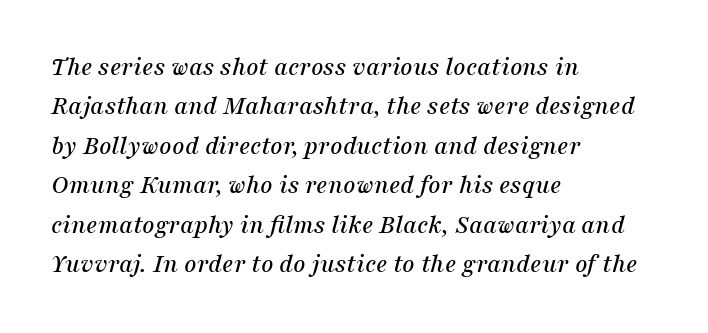
The image shows 27 px text type, italic (leaning right); set left-aligned, normal line spacing (1.46x), normal letter spacing, not underlined.
